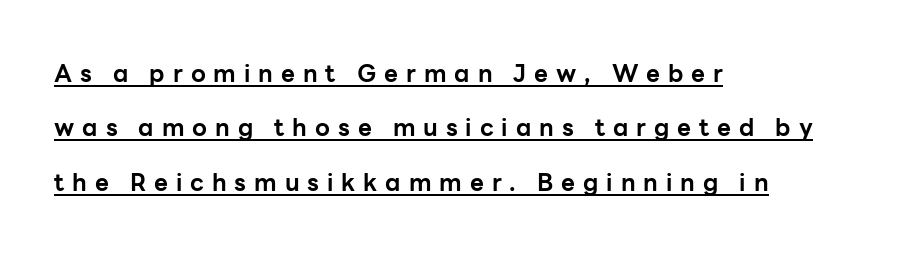
The image shows 24 px bold type, upright; set left-aligned, loose line spacing (2.27x), unusually wide letter spacing (+0.33 em), underlined.
